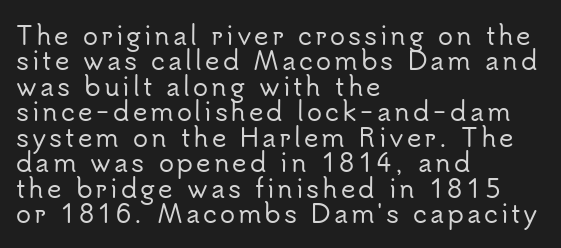
Q: Is the text italic (slanted)? A: No, it is upright.
Q: Is the text underlined? A: No.
Q: How is the paragraph aligned? A: Left-aligned.
Q: Is the spacing between lines tight, normal or loose? A: Tight.
